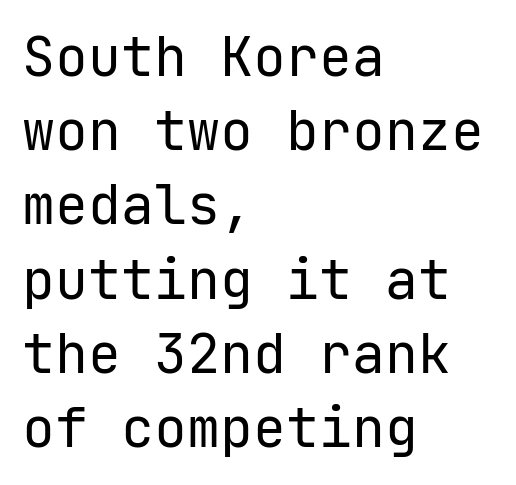
{"serif": "no", "italic": "no", "bold": "no", "weight": "regular", "width": "normal", "stroke_contrast": "low", "x_height": "medium", "monospaced": "yes", "underline": "no", "align": "left", "line_spacing": "normal", "line_spacing_ratio": 1.35, "letter_spacing": "normal", "letter_spacing_em": 0.0, "glyph_px": 55}
